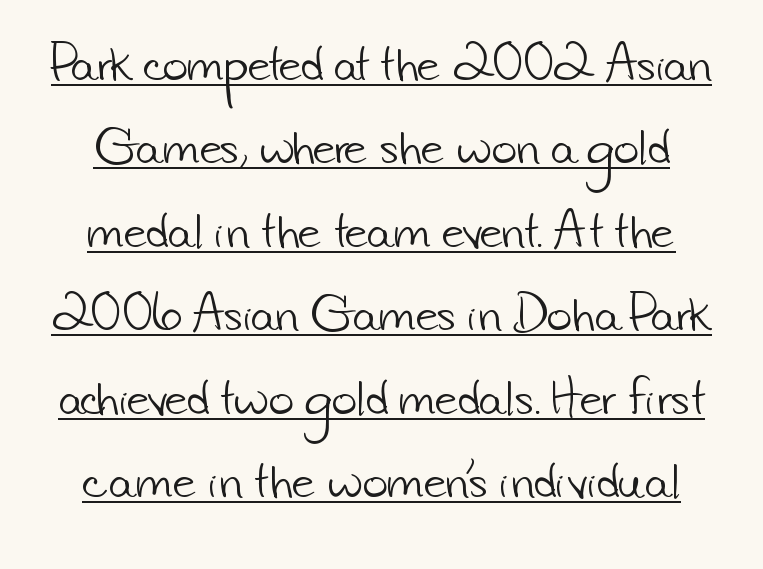
{"serif": "no", "bold": "no", "weight": "light", "width": "normal", "stroke_contrast": "low", "x_height": "small", "monospaced": "no", "underline": "yes", "line_spacing": "loose", "line_spacing_ratio": 1.94, "letter_spacing": "normal", "letter_spacing_em": 0.0, "glyph_px": 43}
